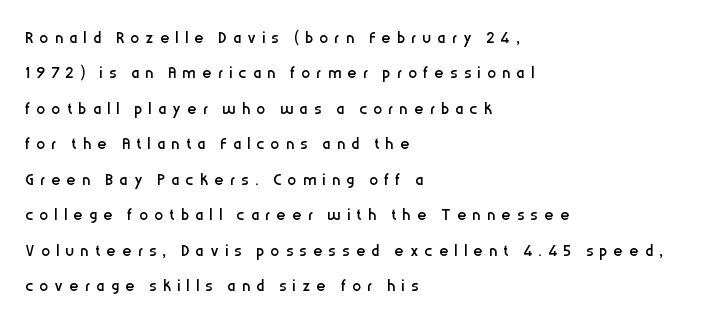
Q: Is the text bold? A: No.
Q: Is the text italic (slanted)? A: No, it is upright.
Q: Is the text underlined? A: No.
Q: How is the paragraph aligned? A: Left-aligned.
Q: Is the spacing between letters normal or unusually wide? A: Unusually wide.
Q: Is the spacing between lines tight, normal or loose? A: Normal.
